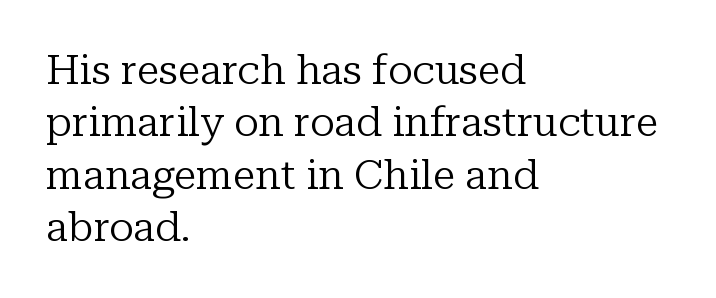
{"serif": "yes", "italic": "no", "bold": "no", "weight": "regular", "width": "normal", "stroke_contrast": "low", "x_height": "medium", "monospaced": "no", "underline": "no", "align": "left", "line_spacing": "normal", "line_spacing_ratio": 1.28, "letter_spacing": "normal", "letter_spacing_em": 0.0, "glyph_px": 41}
